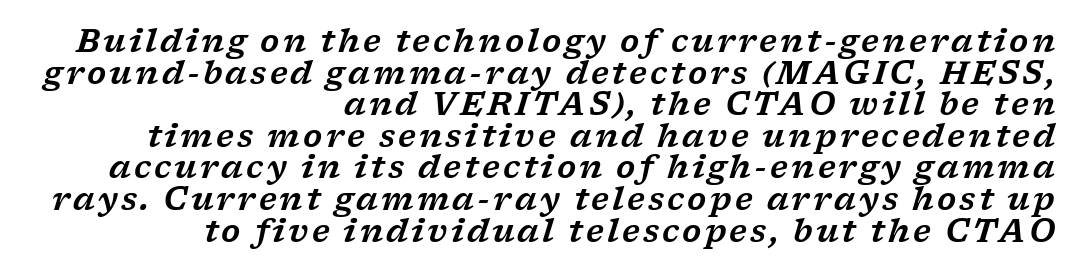
{"serif": "yes", "italic": "yes", "lean": "right", "slant_degrees": 17, "width": "wide", "stroke_contrast": "low", "x_height": "medium", "monospaced": "no", "underline": "no", "align": "right", "line_spacing": "tight", "line_spacing_ratio": 1.02, "glyph_px": 31}
